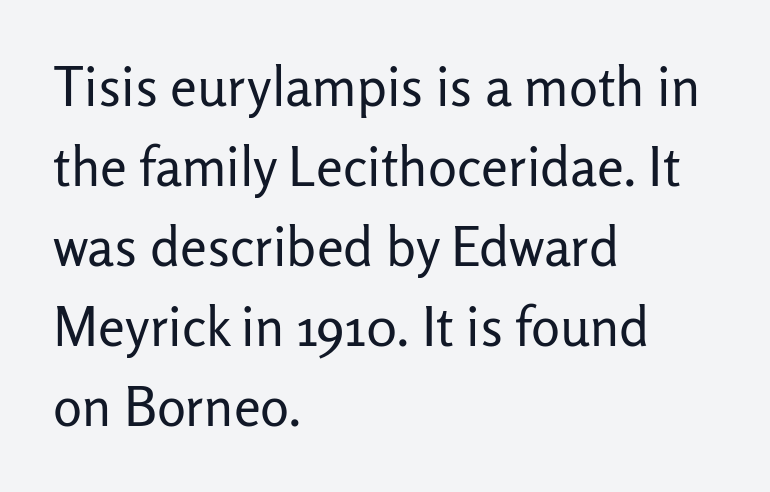
The image shows 54 px regular-weight sans-serif type, upright; set left-aligned, normal line spacing (1.48x), normal letter spacing, not underlined; low stroke contrast and a medium x-height.
